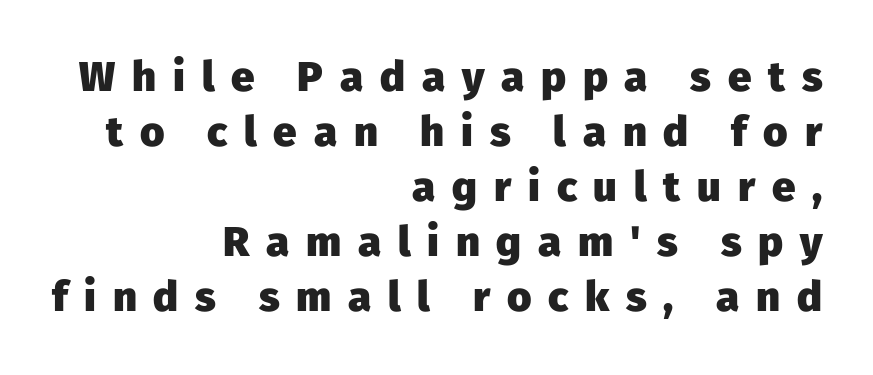
The image shows 42 px heavy sans-serif type, upright; set right-aligned, normal line spacing (1.31x), unusually wide letter spacing (+0.4 em), not underlined; low stroke contrast and a medium x-height.
